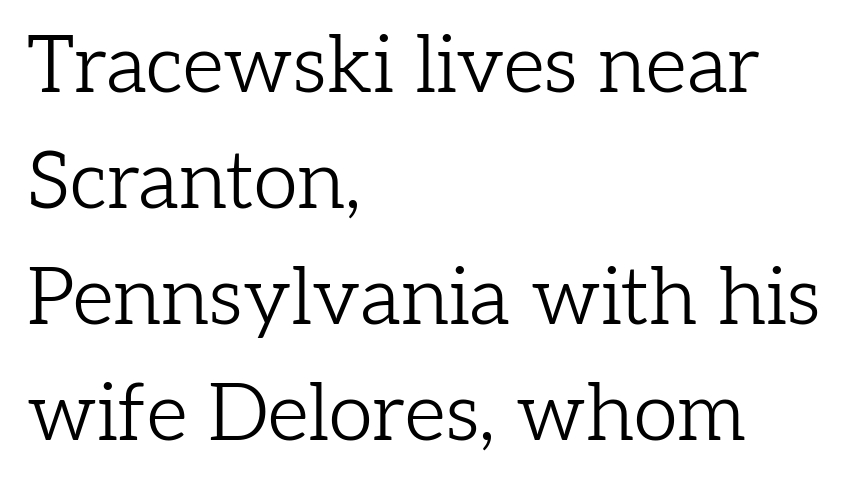
Q: Is the text bold? A: No.
Q: Is the text italic (slanted)? A: No, it is upright.
Q: Is the typeface a serif or a sans-serif typeface? A: Serif.
Q: Is the text underlined? A: No.
Q: How is the paragraph aligned? A: Left-aligned.
Q: Is the spacing between letters normal or unusually wide? A: Normal.
Q: Is the spacing between lines tight, normal or loose? A: Normal.
Q: Width (condensed, normal, or wide)? A: Normal.
Q: Stroke contrast? A: Low.
Q: x-height? A: Medium.
Q: Monospaced? A: No.
